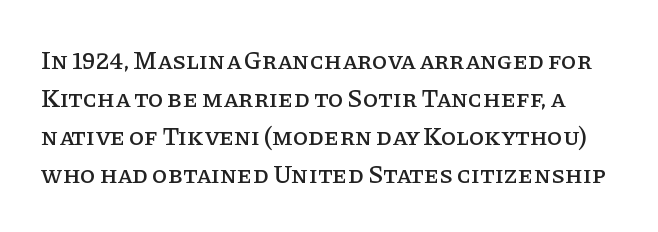
Q: Is the text italic (slanted)? A: No, it is upright.
Q: Is the text underlined? A: No.
Q: Is the spacing between letters normal or unusually wide? A: Normal.
Q: Is the spacing between lines tight, normal or loose? A: Normal.
